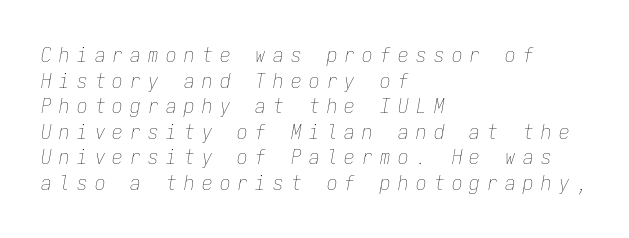
Observe the lean: these are italic letterforms. The letterforms sit at book weight or below. Short note: letters widely spaced. The passage shown is not underscored anywhere.
